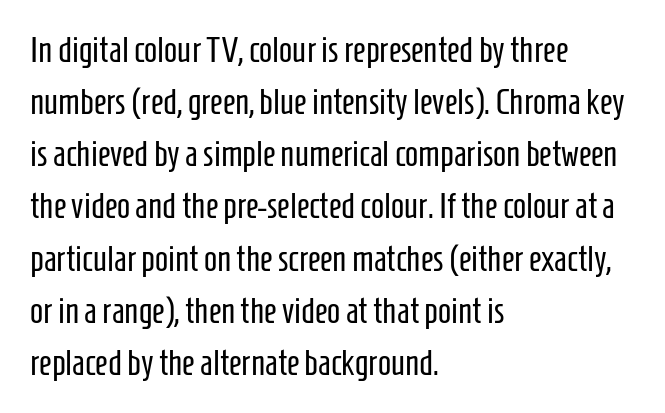
Q: Is the text bold? A: No.
Q: Is the text italic (slanted)? A: No, it is upright.
Q: Is the typeface a serif or a sans-serif typeface? A: Sans-serif.
Q: Is the text underlined? A: No.
Q: How is the paragraph aligned? A: Left-aligned.
Q: Is the spacing between letters normal or unusually wide? A: Normal.
Q: Is the spacing between lines tight, normal or loose? A: Normal.
Q: Width (condensed, normal, or wide)? A: Condensed.
Q: Stroke contrast? A: Low.
Q: x-height? A: Medium.
Q: Monospaced? A: No.
